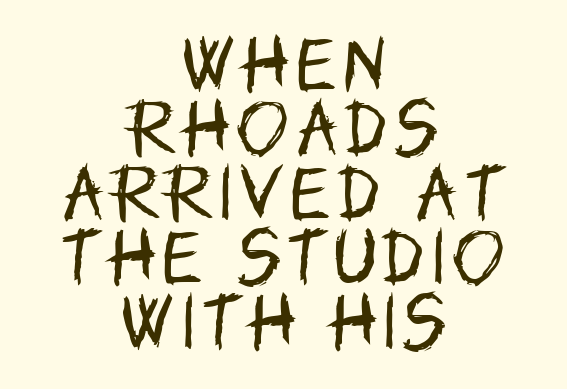
Weight: in the light-to-regular range. Line starts and ends both wander, symmetrically. If you measured baseline to baseline, you'd find a short distance. Looks like regular typesetting: each glyph gets only the width it needs.
